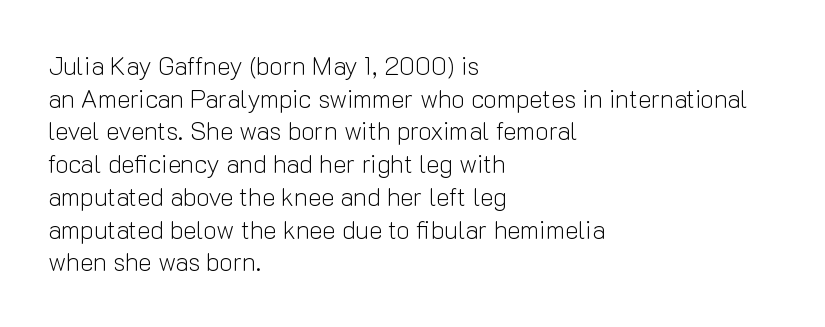
What's the leading like? Ordinary, nothing unusual. The passage shown has conventional tracking throughout. The typography opts for an upright posture over an oblique one. The passage is arranged the way most books set body copy — flush left.
